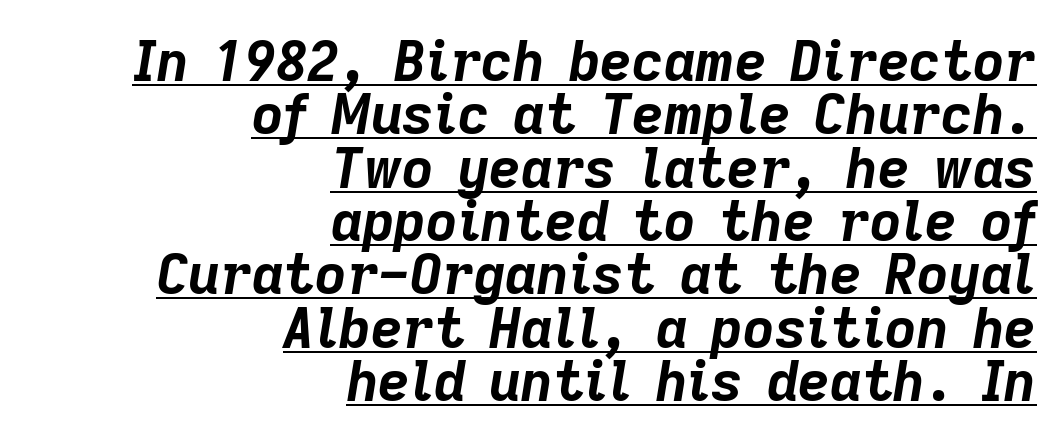
Q: Is the text bold? A: Yes.
Q: Is the text italic (slanted)? A: Yes, it leans right by about 9 degrees.
Q: Is the text underlined? A: Yes.
Q: How is the paragraph aligned? A: Right-aligned.
Q: Is the spacing between letters normal or unusually wide? A: Normal.
Q: Is the spacing between lines tight, normal or loose? A: Tight.
Q: Width (condensed, normal, or wide)? A: Normal.
Q: Stroke contrast? A: Low.
Q: x-height? A: Medium.
Q: Monospaced? A: No.
